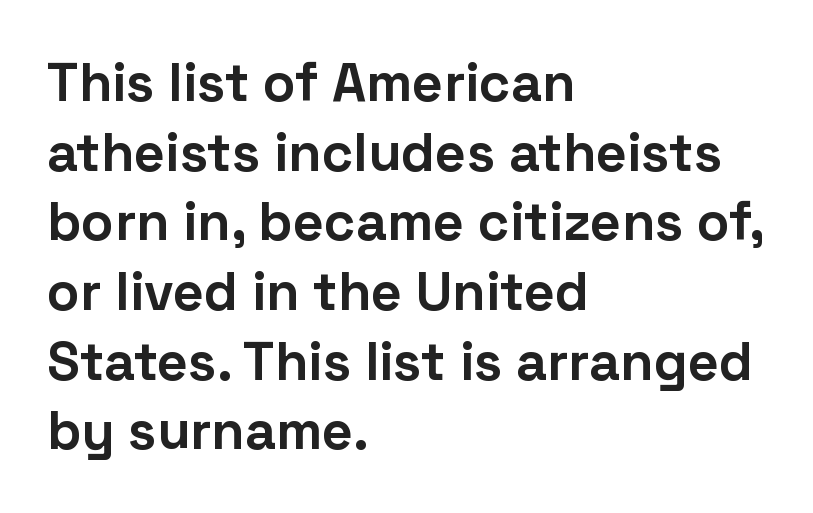
Q: Is the text bold? A: Yes.
Q: Is the text italic (slanted)? A: No, it is upright.
Q: Is the typeface a serif or a sans-serif typeface? A: Sans-serif.
Q: Is the text underlined? A: No.
Q: How is the paragraph aligned? A: Left-aligned.
Q: Is the spacing between letters normal or unusually wide? A: Normal.
Q: Is the spacing between lines tight, normal or loose? A: Normal.
Q: Width (condensed, normal, or wide)? A: Normal.
Q: Stroke contrast? A: Low.
Q: x-height? A: Medium.
Q: Monospaced? A: No.
